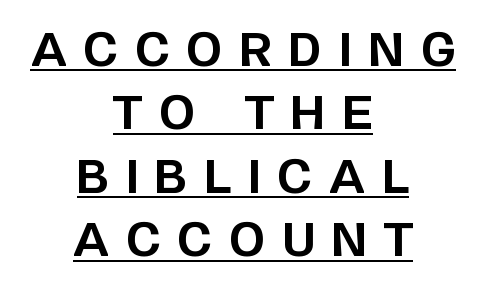
Leading: standard. A baseline rule has been typeset under these characters. Tall strokes in this sample are plumb rather than angled. This rendering employs a face without finishing strokes, i.e., a sans-serif. Short and long lines alike share a common midpoint.
